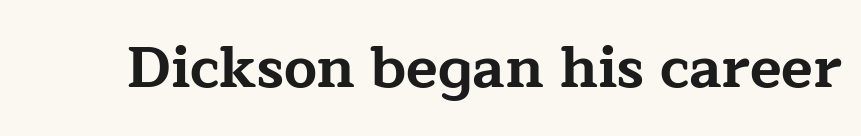
The typesetting leans heavy: a genuine bold. Nope, not italic — everything's standing straight. Descender tails drop into unmarked territory. I'd call this a serif setting — the letters wear small feet. The passage shown is typed in a proportional face where columns would drift.
